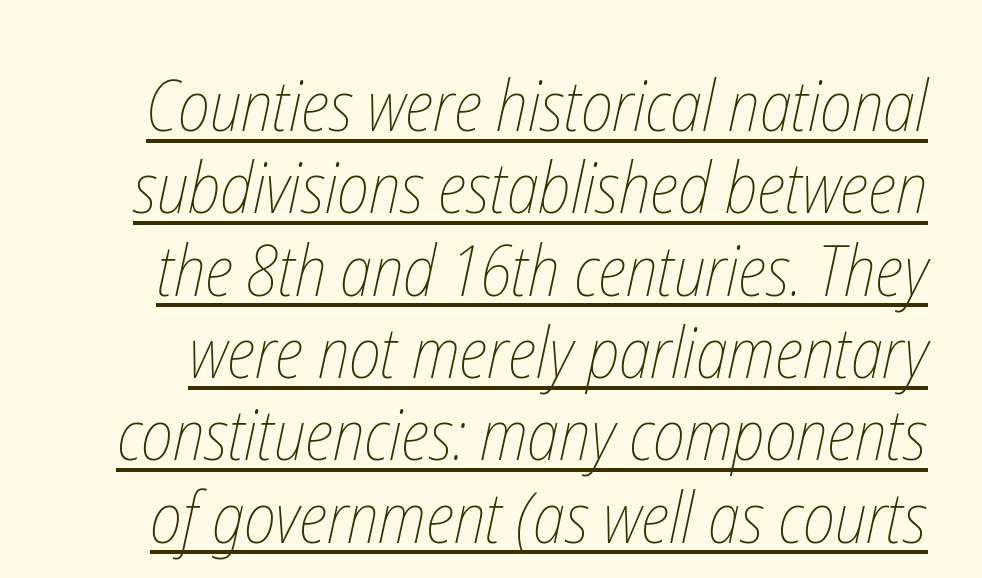
{"bold": "no", "weight": "thin", "width": "condensed", "stroke_contrast": "low", "x_height": "medium", "monospaced": "no", "underline": "yes", "line_spacing_ratio": 1.16, "letter_spacing": "normal", "letter_spacing_em": 0.0, "glyph_px": 71}
